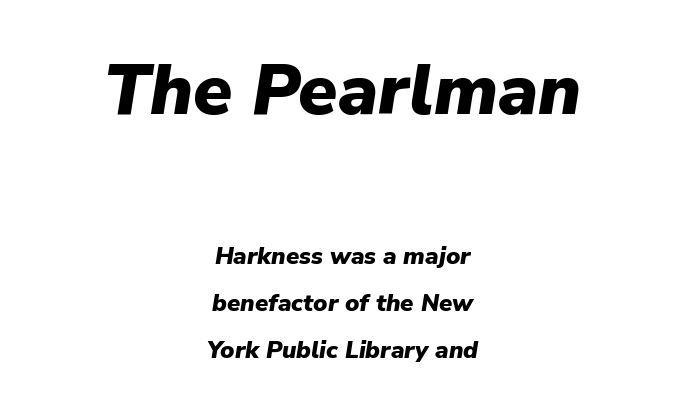
{"italic": "yes", "lean": "right", "slant_degrees": 9, "bold": "yes", "weight": "heavy", "width": "normal", "stroke_contrast": "low", "x_height": "medium", "monospaced": "no", "underline": "no", "align": "center", "line_spacing": "loose", "line_spacing_ratio": 1.97, "letter_spacing": "normal", "letter_spacing_em": 0.0, "larger_block": "first", "size_ratio": 2.96, "glyph_px": 71}
